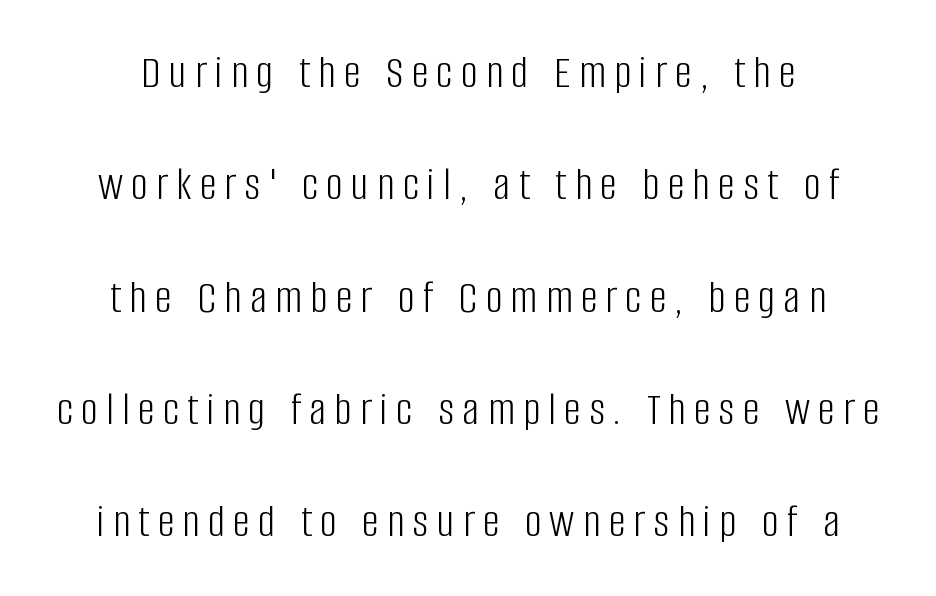
The characters are drawn with everyday or finer stroke widths. Leading is clearly above the norm, producing a sparse column. These lines are composed in type without serifs. Posture: vertical. The gap between lines stays unmarked.
